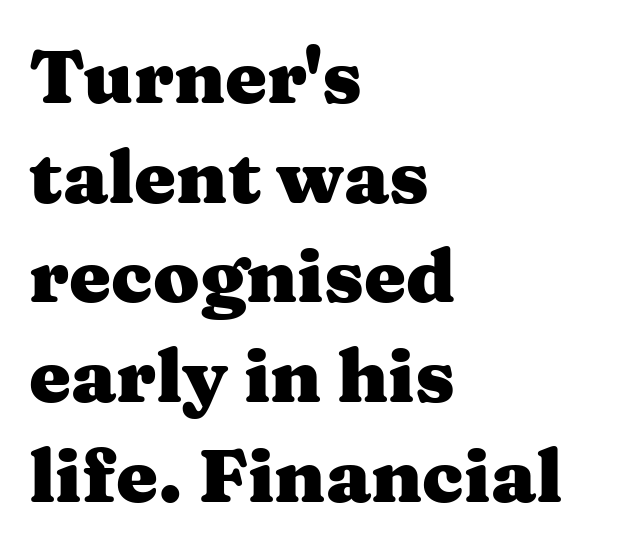
{"serif": "yes", "italic": "no", "bold": "yes", "weight": "heavy", "width": "wide", "stroke_contrast": "medium", "x_height": "medium", "monospaced": "no", "underline": "no", "align": "left", "line_spacing": "normal", "line_spacing_ratio": 1.33, "letter_spacing": "normal", "letter_spacing_em": 0.0, "glyph_px": 75}
